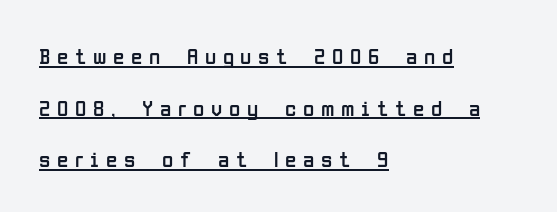
{"italic": "no", "bold": "no", "underline": "yes", "align": "left", "line_spacing": "loose", "line_spacing_ratio": 2.24, "letter_spacing": "wide", "letter_spacing_em": 0.29, "glyph_px": 23}
